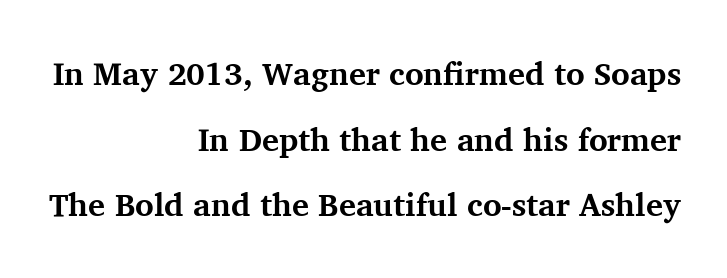
Each letter's strokes conclude with small projecting serifs. On the weight axis this lands at bold, roughly 700. This sample is right-justified, so line beginnings fall wherever the words allow. Here the glyphs are tracked normally, forming tight word shapes.
